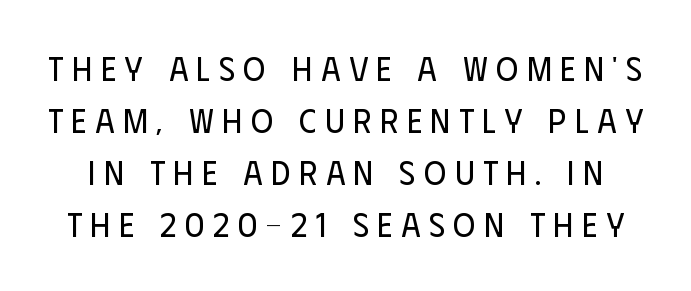
The image shows 34 px regular-weight, condensed sans-serif type, upright; set normal line spacing (1.53x), unusually wide letter spacing (+0.25 em), not underlined; low stroke contrast and a large x-height.
